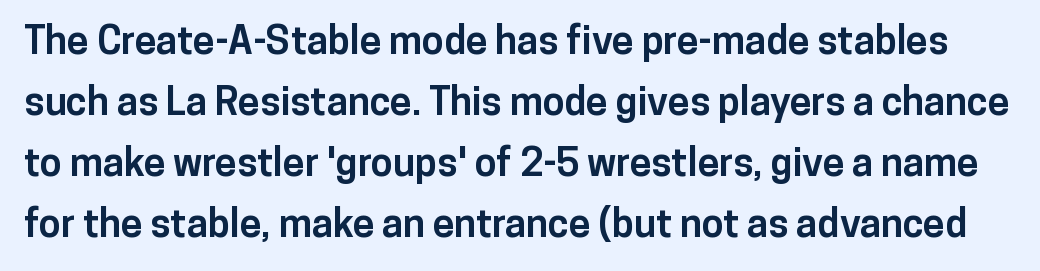
Q: Is the text bold? A: Yes.
Q: Is the text italic (slanted)? A: No, it is upright.
Q: Is the typeface a serif or a sans-serif typeface? A: Sans-serif.
Q: Is the text underlined? A: No.
Q: Is the spacing between letters normal or unusually wide? A: Normal.
Q: Is the spacing between lines tight, normal or loose? A: Normal.
Q: Width (condensed, normal, or wide)? A: Normal.
Q: Stroke contrast? A: Low.
Q: x-height? A: Medium.
Q: Monospaced? A: No.
